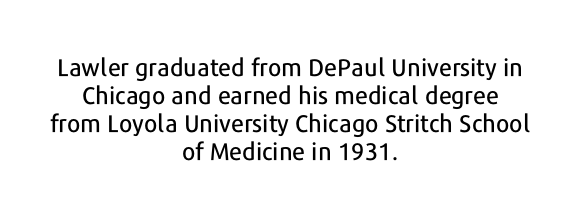
The image shows 24 px text type, upright; set centered, line spacing 1.17x, normal letter spacing, not underlined.
